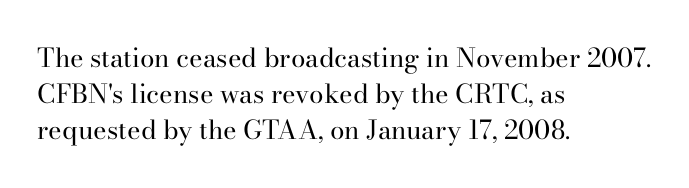
The image shows 26 px text type, upright; set left-aligned, normal line spacing (1.39x), normal letter spacing, not underlined.
